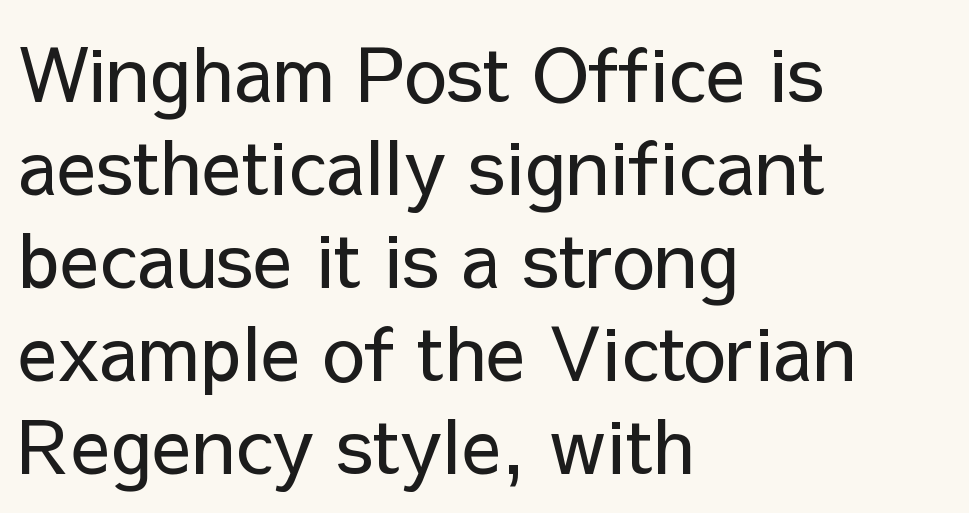
{"serif": "no", "italic": "no", "bold": "no", "weight": "regular", "width": "normal", "stroke_contrast": "low", "x_height": "medium", "monospaced": "no", "underline": "no", "align": "left", "line_spacing_ratio": 1.24, "letter_spacing": "normal", "letter_spacing_em": 0.0, "glyph_px": 75}
